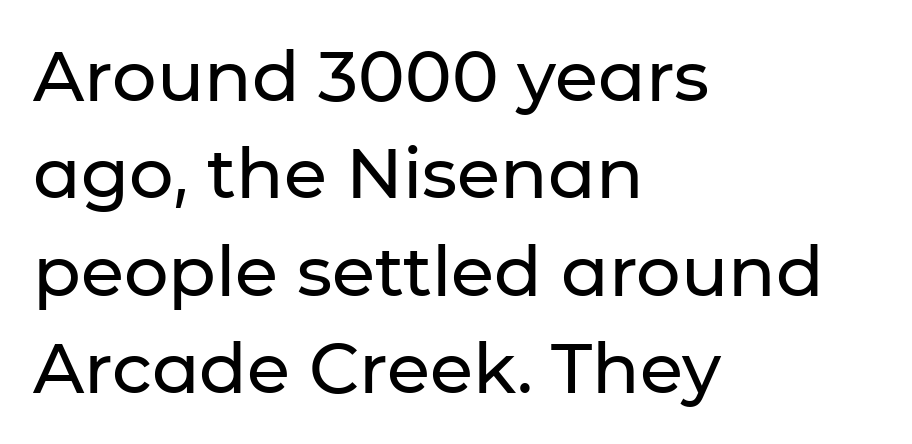
Q: Is the text italic (slanted)? A: No, it is upright.
Q: Is the typeface a serif or a sans-serif typeface? A: Sans-serif.
Q: Is the text underlined? A: No.
Q: How is the paragraph aligned? A: Left-aligned.
Q: Is the spacing between letters normal or unusually wide? A: Normal.
Q: Is the spacing between lines tight, normal or loose? A: Normal.
Q: Width (condensed, normal, or wide)? A: Normal.
Q: Stroke contrast? A: Low.
Q: x-height? A: Medium.
Q: Monospaced? A: No.
